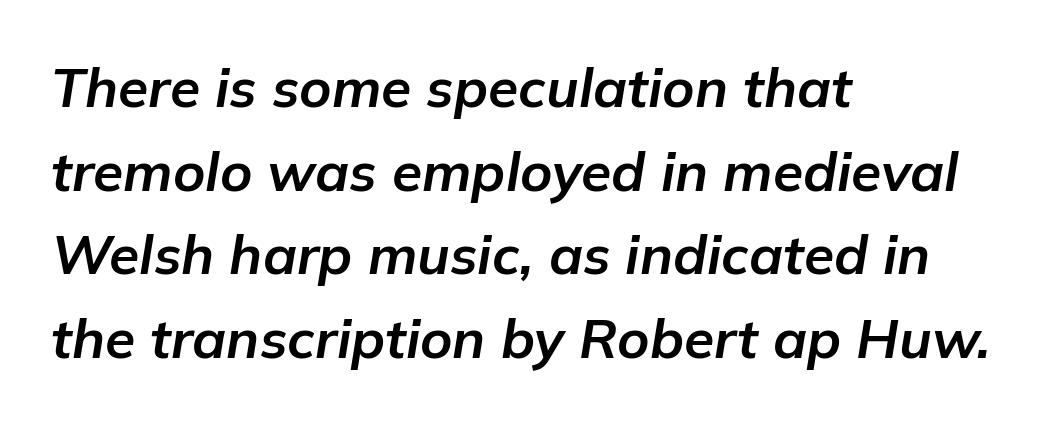
Q: Is the text bold? A: Yes.
Q: Is the text italic (slanted)? A: Yes, it leans right by about 9 degrees.
Q: Is the text underlined? A: No.
Q: How is the paragraph aligned? A: Left-aligned.
Q: Is the spacing between letters normal or unusually wide? A: Normal.
Q: Is the spacing between lines tight, normal or loose? A: Normal.
Q: Width (condensed, normal, or wide)? A: Normal.
Q: Stroke contrast? A: Low.
Q: x-height? A: Medium.
Q: Monospaced? A: No.
